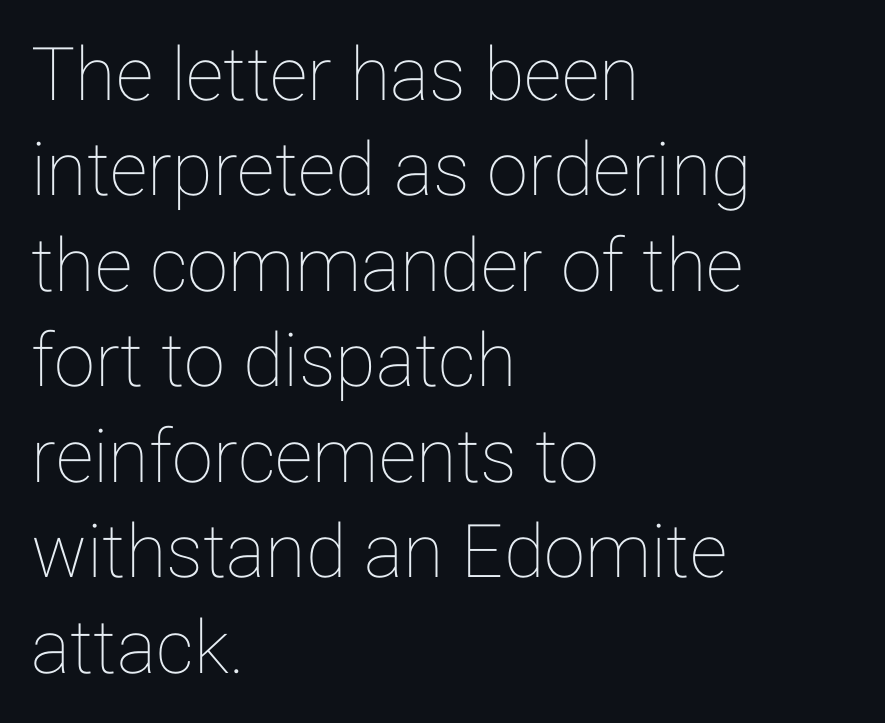
This sample uses plain, unmodified letter spacing. These lines are rendered in a variable-pitch font. Ordinary non-slanted type is in use. This rendering features lettering with no underline. Is there much room between lines? A standard amount, neither cramped nor airy.
